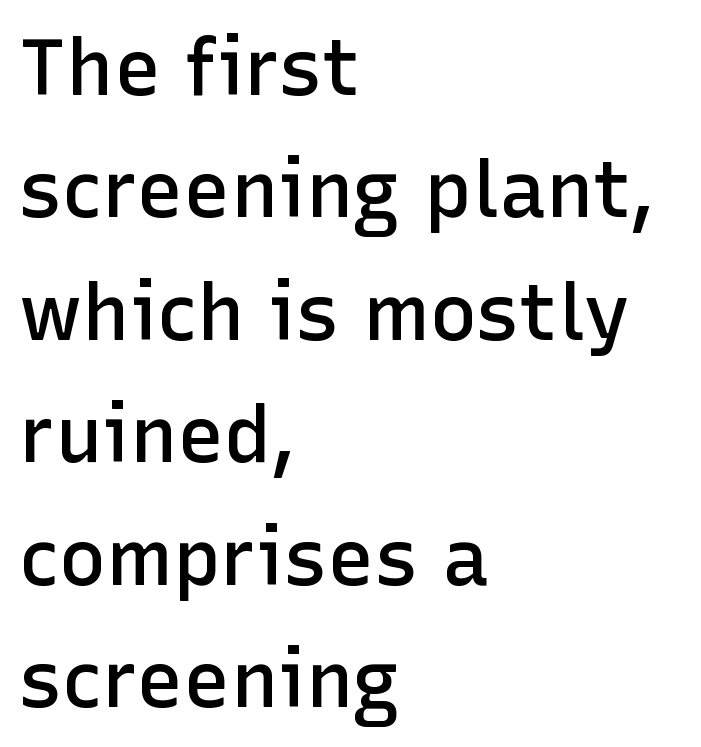
Q: Is the text bold? A: Semi-bold.
Q: Is the text italic (slanted)? A: No, it is upright.
Q: Is the typeface a serif or a sans-serif typeface? A: Sans-serif.
Q: Is the text underlined? A: No.
Q: How is the paragraph aligned? A: Left-aligned.
Q: Is the spacing between letters normal or unusually wide? A: Normal.
Q: Is the spacing between lines tight, normal or loose? A: Normal.
Q: Width (condensed, normal, or wide)? A: Normal.
Q: Stroke contrast? A: Low.
Q: x-height? A: Medium.
Q: Monospaced? A: No.
